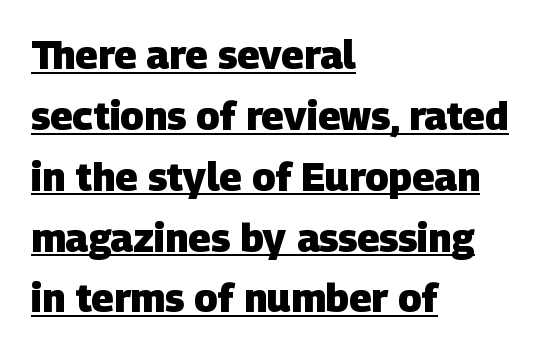
Regarding leading, the lines here are spaced in the standard way. The rendering uses the underline text-decoration. The text block is weighted toward the left margin, trailing off unevenly rightward. Spacing verdict: proportional, widths tailored to each character. Standard letterfit; no display-style spreading of the glyphs.
